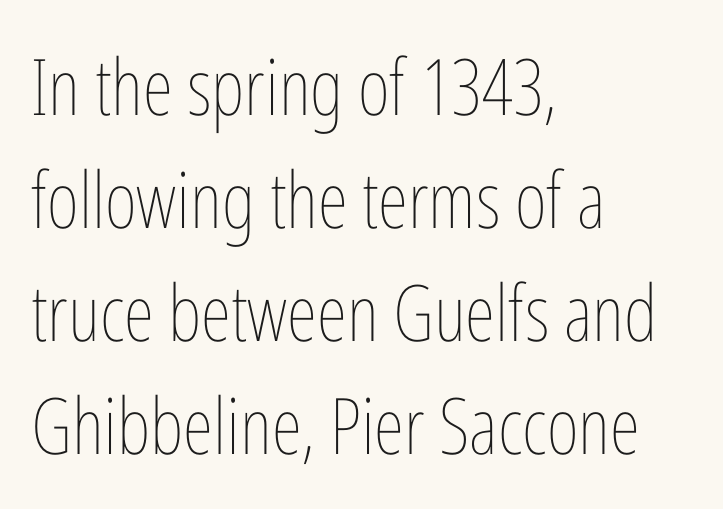
The image shows 78 px thin, condensed type, upright; set left-aligned, normal line spacing (1.45x), normal letter spacing, not underlined; low stroke contrast and a medium x-height.
